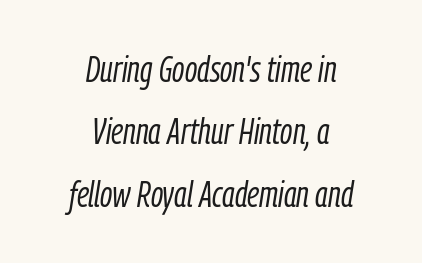
Here the designer chose a conventional face with non-uniform glyph widths. This rendering leaves character spacing at its baseline value. The font's italic variant was chosen for this text. Line starts and ends both wander, symmetrically.
